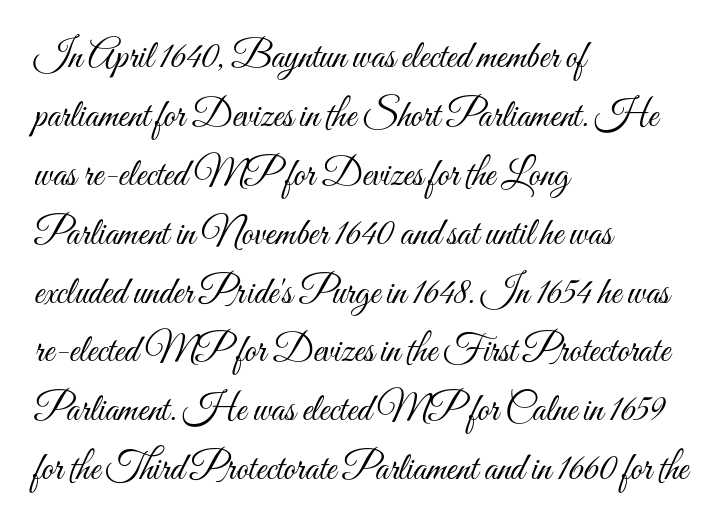
The image shows 38 px light, condensed type; set left-aligned, normal line spacing (1.55x), normal letter spacing, not underlined; medium stroke contrast and a small x-height.
